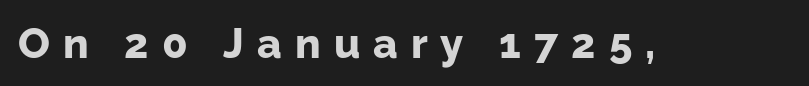
Q: Is the text bold? A: Yes.
Q: Is the text italic (slanted)? A: No, it is upright.
Q: Is the typeface a serif or a sans-serif typeface? A: Sans-serif.
Q: Is the text underlined? A: No.
Q: Is the spacing between letters normal or unusually wide? A: Unusually wide.
Q: Width (condensed, normal, or wide)? A: Normal.
Q: Stroke contrast? A: Low.
Q: x-height? A: Medium.
Q: Monospaced? A: No.
